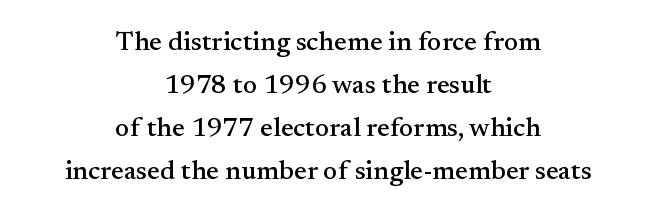
Q: Is the text italic (slanted)? A: No, it is upright.
Q: Is the text underlined? A: No.
Q: How is the paragraph aligned? A: Centered.
Q: Is the spacing between letters normal or unusually wide? A: Normal.
Q: Is the spacing between lines tight, normal or loose? A: Normal.
